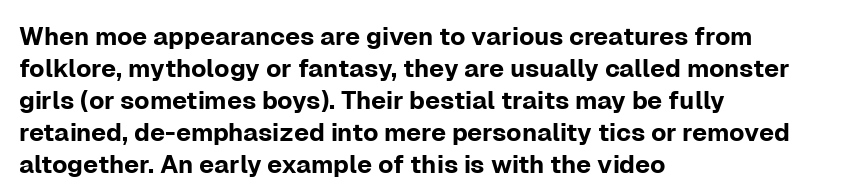
{"italic": "no", "underline": "no", "align": "left", "line_spacing": "normal", "line_spacing_ratio": 1.28, "letter_spacing": "normal", "letter_spacing_em": 0.0, "glyph_px": 25}
